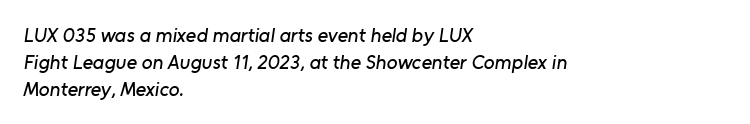
{"underline": "no", "align": "left", "line_spacing": "normal", "line_spacing_ratio": 1.35, "letter_spacing": "normal", "letter_spacing_em": 0.0, "glyph_px": 20}
